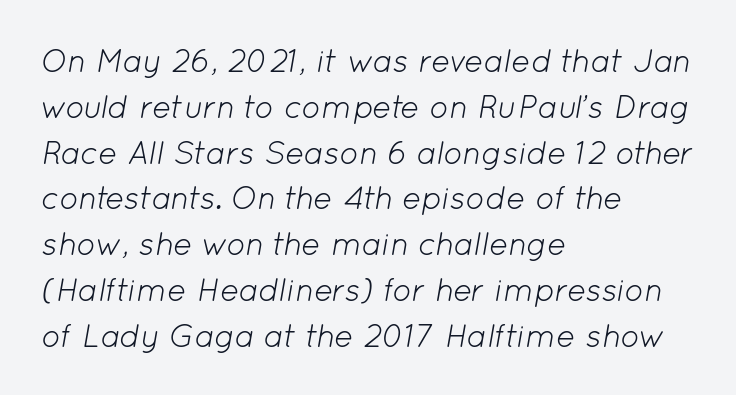
{"italic": "yes", "lean": "right", "slant_degrees": 12, "bold": "no", "weight": "light", "width": "normal", "stroke_contrast": "low", "x_height": "medium", "monospaced": "no", "underline": "no", "align": "left", "line_spacing": "normal", "line_spacing_ratio": 1.43, "letter_spacing": "normal", "letter_spacing_em": 0.0, "glyph_px": 32}
